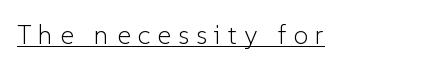
Upright lettering throughout. The sample's only ornament is a line tracing under the words. A quiet, ordinary-to-light weight characterises the typeface. Words appear elongated and porous because spacing is wide.
